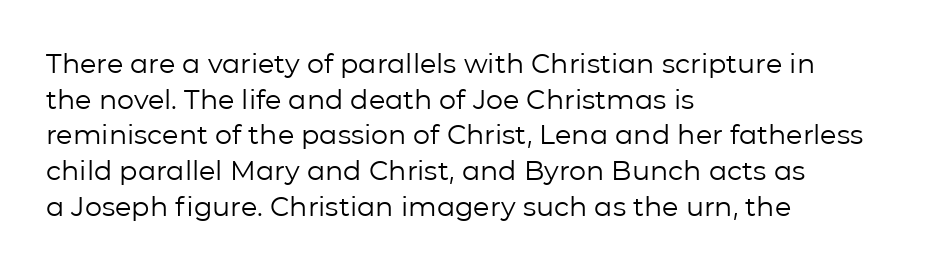
The image shows 27 px text type, upright; set left-aligned, normal line spacing (1.32x), normal letter spacing, not underlined.
